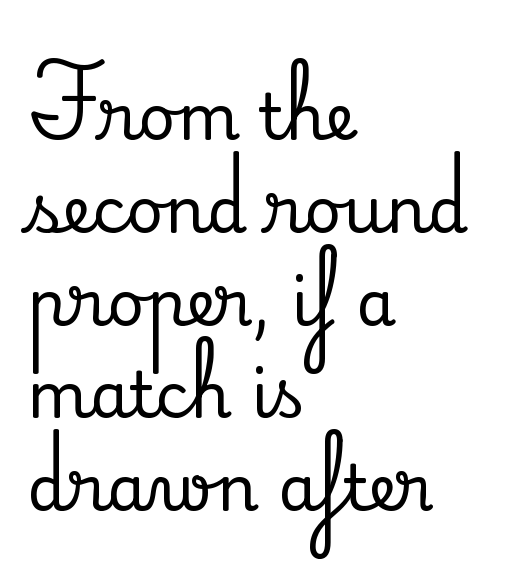
Q: Is the text italic (slanted)? A: No, it is upright.
Q: Is the typeface a serif or a sans-serif typeface? A: Serif.
Q: Is the text underlined? A: No.
Q: How is the paragraph aligned? A: Left-aligned.
Q: Is the spacing between letters normal or unusually wide? A: Normal.
Q: Is the spacing between lines tight, normal or loose? A: Normal.
Q: Width (condensed, normal, or wide)? A: Normal.
Q: Stroke contrast? A: Medium.
Q: x-height? A: Small.
Q: Monospaced? A: No.
